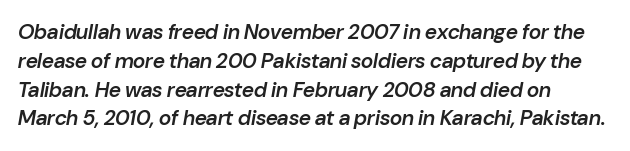
The image shows 21 px text type, italic (leaning right); set left-aligned, normal line spacing (1.37x), normal letter spacing, not underlined.
